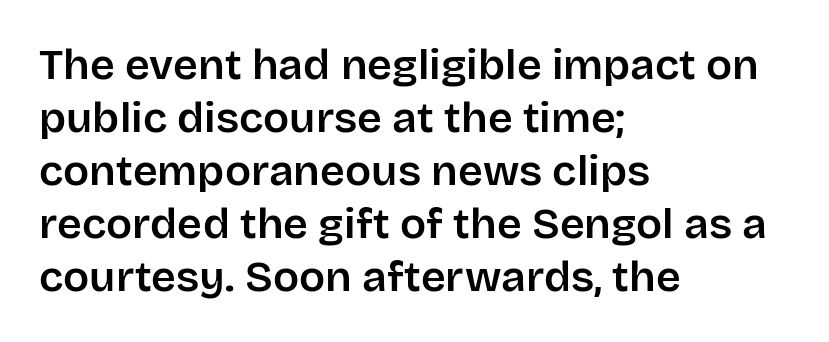
Q: Is the text italic (slanted)? A: No, it is upright.
Q: Is the typeface a serif or a sans-serif typeface? A: Sans-serif.
Q: Is the text underlined? A: No.
Q: How is the paragraph aligned? A: Left-aligned.
Q: Is the spacing between letters normal or unusually wide? A: Normal.
Q: Width (condensed, normal, or wide)? A: Normal.
Q: Stroke contrast? A: Low.
Q: x-height? A: Large.
Q: Monospaced? A: No.
